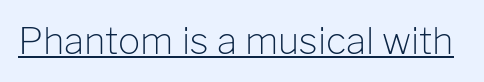
{"serif": "no", "italic": "no", "bold": "no", "weight": "light", "width": "normal", "stroke_contrast": "low", "x_height": "medium", "monospaced": "no", "underline": "yes", "letter_spacing": "normal", "letter_spacing_em": 0.0, "glyph_px": 37}
